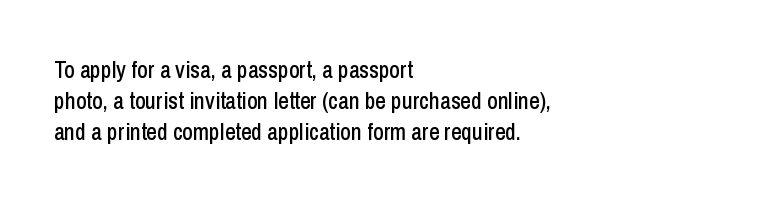
The designer left line spacing at the default. Glance below the letters and you will spot only blank space. The letters sit at their default tracking, neither squeezed nor spread. If you drew a line through each stem, it would be perfectly vertical. The compositor pushed each line to the left boundary.
